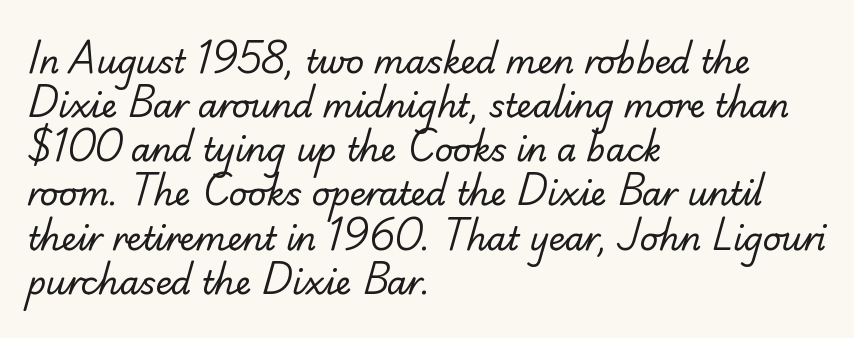
The image shows 32 px regular-weight sans-serif type; set left-aligned, normal line spacing (1.38x), normal letter spacing, not underlined; low stroke contrast and a small x-height.
